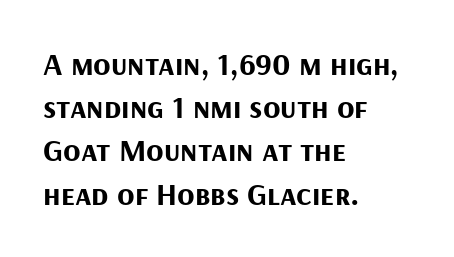
The image shows 32 px bold sans-serif type, upright; set left-aligned, normal line spacing (1.35x), normal letter spacing, not underlined; medium stroke contrast and a medium x-height.
